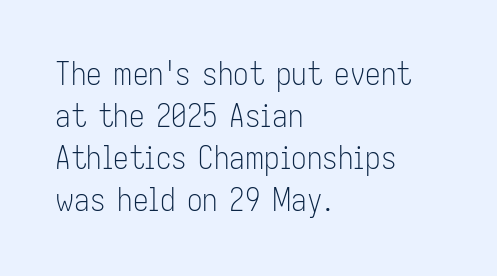
The image shows 31 px light, condensed sans-serif type, upright; set left-aligned, normal line spacing (1.36x), normal letter spacing, not underlined; low stroke contrast and a medium x-height.
